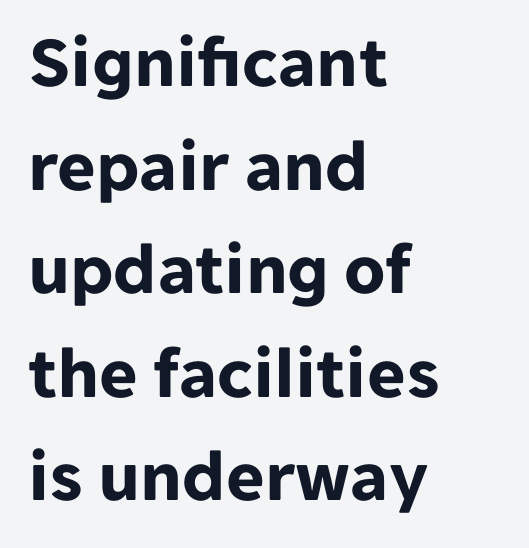
{"serif": "no", "italic": "no", "bold": "yes", "weight": "bold", "width": "normal", "stroke_contrast": "low", "x_height": "medium", "monospaced": "no", "underline": "no", "align": "left", "line_spacing": "normal", "line_spacing_ratio": 1.4, "letter_spacing": "normal", "letter_spacing_em": 0.0, "glyph_px": 74}
